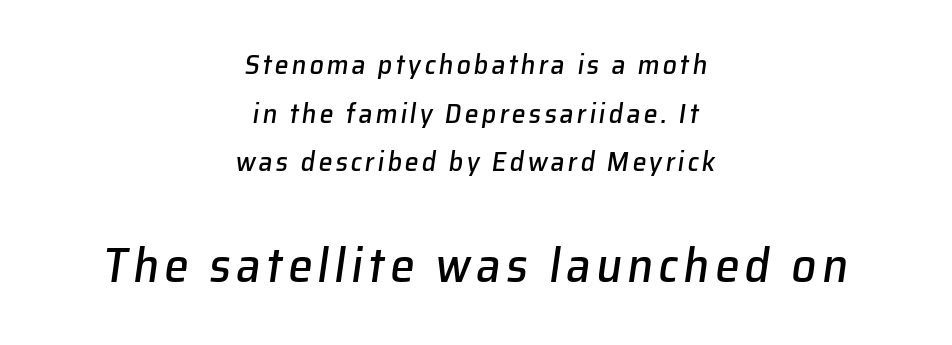
Q: Is the text italic (slanted)? A: Yes, it leans right by about 8 degrees.
Q: Is the text underlined? A: No.
Q: How is the paragraph aligned? A: Centered.
Q: Which block of text is set in a larger size, the first (top) or the second (bottom)? A: The second (bottom) one.
Q: Width (condensed, normal, or wide)? A: Normal.
Q: Stroke contrast? A: Low.
Q: x-height? A: Medium.
Q: Monospaced? A: No.
